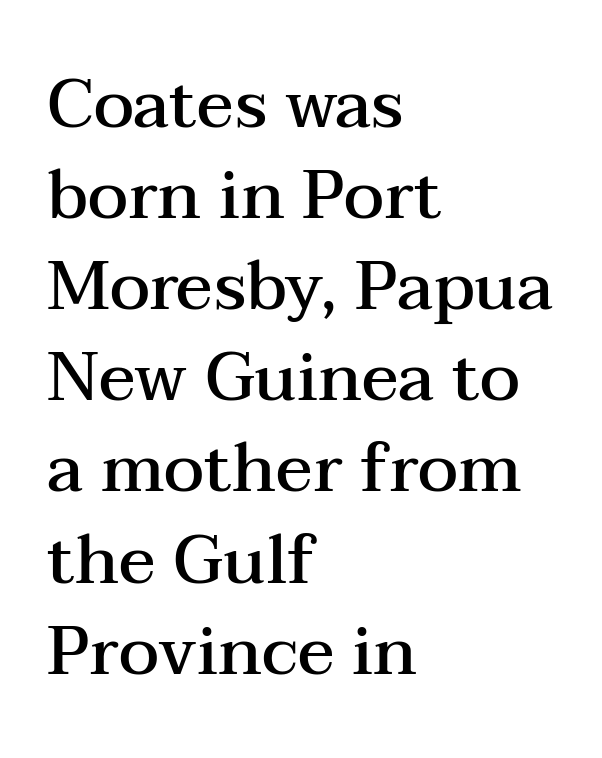
Q: Is the text bold? A: Semi-bold.
Q: Is the text italic (slanted)? A: No, it is upright.
Q: Is the typeface a serif or a sans-serif typeface? A: Serif.
Q: Is the text underlined? A: No.
Q: How is the paragraph aligned? A: Left-aligned.
Q: Is the spacing between letters normal or unusually wide? A: Normal.
Q: Is the spacing between lines tight, normal or loose? A: Normal.
Q: Width (condensed, normal, or wide)? A: Wide.
Q: Stroke contrast? A: Medium.
Q: x-height? A: Medium.
Q: Monospaced? A: No.
